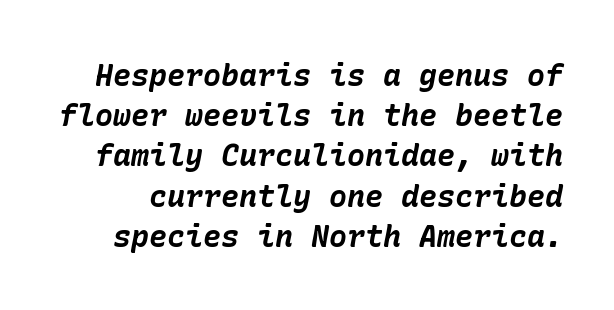
Q: Is the text bold? A: Yes.
Q: Is the text italic (slanted)? A: Yes, it leans right by about 10 degrees.
Q: Is the text underlined? A: No.
Q: Is the spacing between letters normal or unusually wide? A: Normal.
Q: Is the spacing between lines tight, normal or loose? A: Normal.
Q: Width (condensed, normal, or wide)? A: Normal.
Q: Stroke contrast? A: Low.
Q: x-height? A: Medium.
